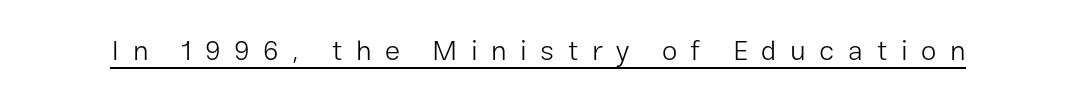
The image shows 28 px light sans-serif type, upright; set unusually wide letter spacing (+0.48 em), underlined; low stroke contrast and a medium x-height.
